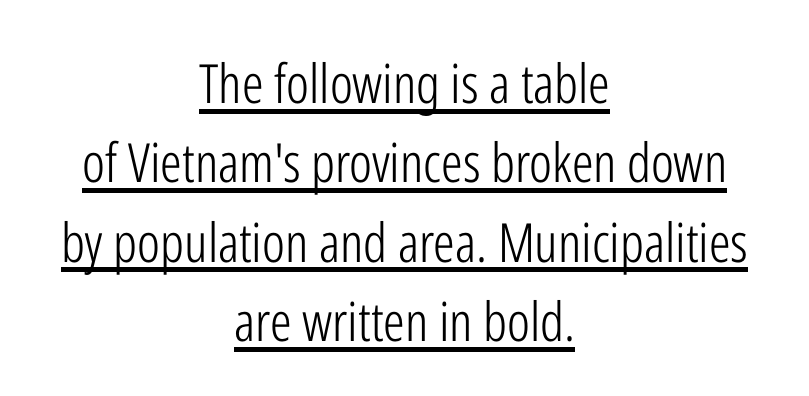
The image shows 54 px light, condensed sans-serif type, upright; set centered, normal line spacing (1.47x), normal letter spacing, underlined; low stroke contrast and a medium x-height.
